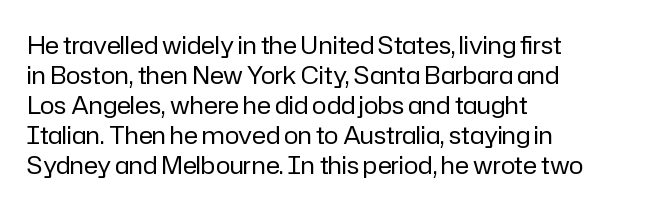
Honestly, there is no underline to notice here at all. The font's upright variant was chosen for this text. Horizontally, the lines are justified to the leading edge only. Bold? No — there's no thickening of the strokes.
